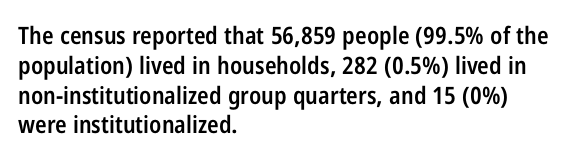
{"italic": "no", "bold": "semi", "underline": "no", "align": "left", "line_spacing_ratio": 1.24, "letter_spacing": "normal", "letter_spacing_em": 0.0, "glyph_px": 24}
